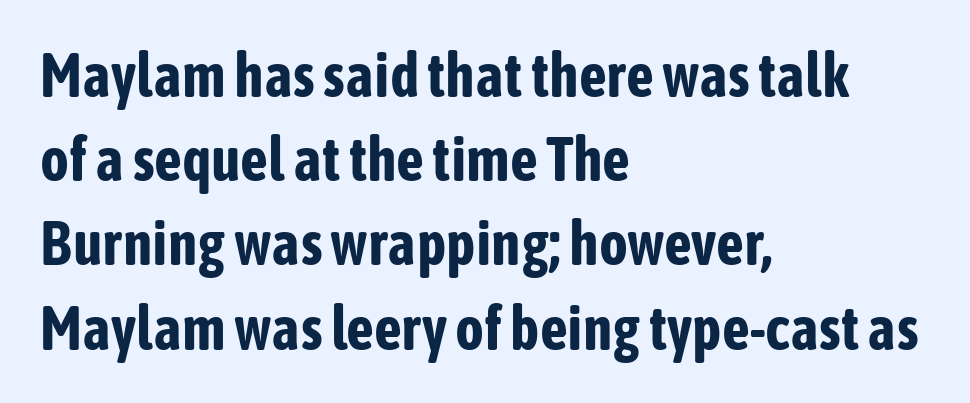
The image shows 61 px bold, condensed sans-serif type, upright; set left-aligned, normal line spacing (1.38x), normal letter spacing, not underlined; low stroke contrast and a medium x-height.
